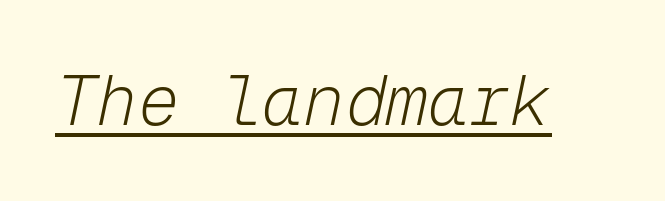
{"italic": "yes", "lean": "right", "slant_degrees": 12, "bold": "no", "weight": "light", "width": "normal", "stroke_contrast": "low", "x_height": "medium", "monospaced": "yes", "underline": "yes", "letter_spacing": "normal", "letter_spacing_em": 0.0, "glyph_px": 69}
